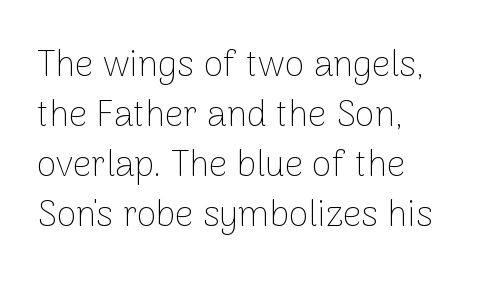
The image shows 36 px thin sans-serif type, upright; set left-aligned, normal line spacing (1.39x), normal letter spacing, not underlined; low stroke contrast and a medium x-height.
